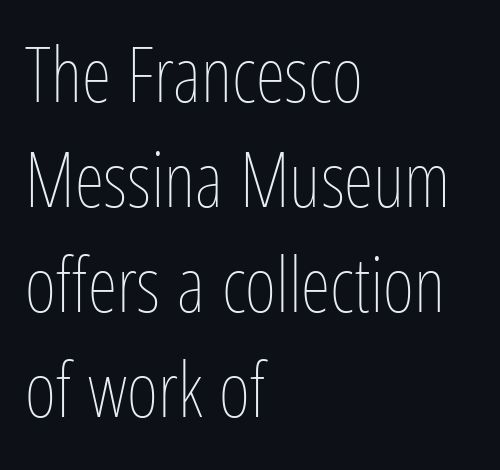
{"italic": "no", "bold": "no", "weight": "thin", "width": "condensed", "stroke_contrast": "low", "x_height": "medium", "monospaced": "no", "underline": "no", "align": "left", "line_spacing": "normal", "line_spacing_ratio": 1.38, "letter_spacing": "normal", "letter_spacing_em": 0.0, "glyph_px": 76}
